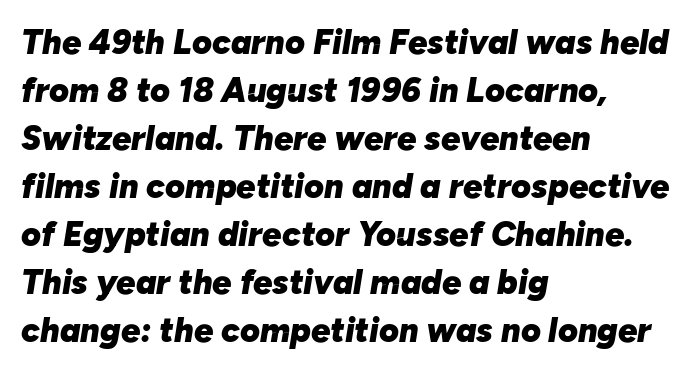
{"italic": "yes", "lean": "right", "slant_degrees": 10, "bold": "yes", "weight": "heavy", "width": "normal", "stroke_contrast": "low", "x_height": "medium", "monospaced": "no", "underline": "no", "align": "left", "line_spacing": "normal", "line_spacing_ratio": 1.41, "letter_spacing": "normal", "letter_spacing_em": 0.0, "glyph_px": 34}
